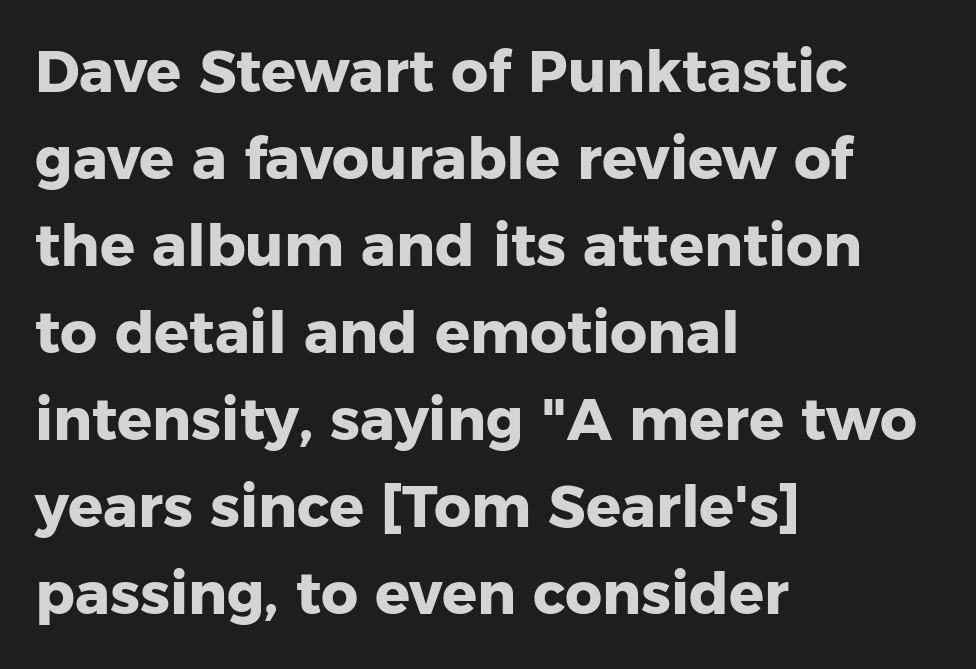
Q: Is the text bold? A: Yes.
Q: Is the text italic (slanted)? A: No, it is upright.
Q: Is the typeface a serif or a sans-serif typeface? A: Sans-serif.
Q: Is the text underlined? A: No.
Q: How is the paragraph aligned? A: Left-aligned.
Q: Is the spacing between letters normal or unusually wide? A: Normal.
Q: Is the spacing between lines tight, normal or loose? A: Normal.
Q: Width (condensed, normal, or wide)? A: Normal.
Q: Stroke contrast? A: Low.
Q: x-height? A: Medium.
Q: Monospaced? A: No.
